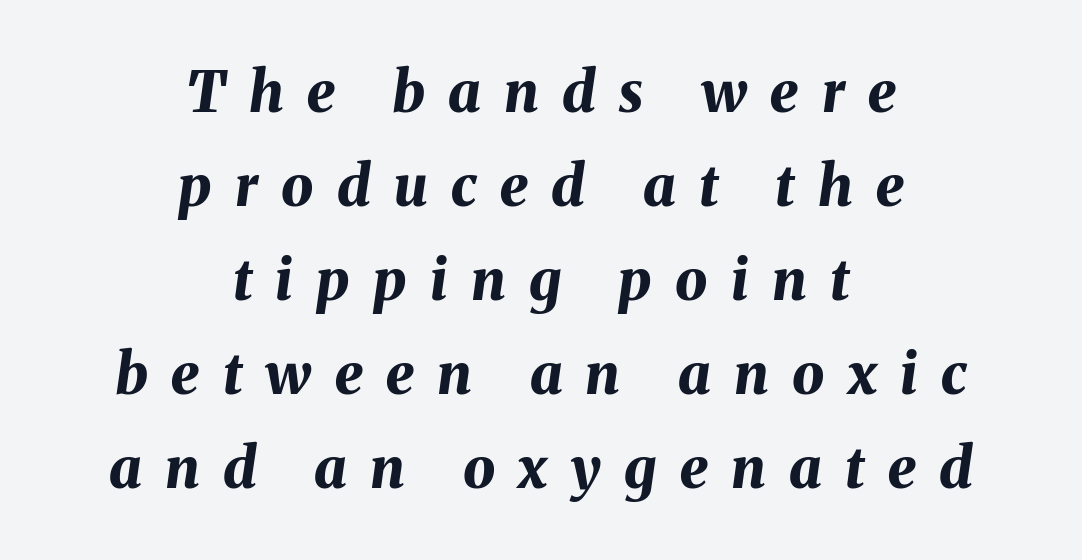
The image shows 57 px bold type, italic (leaning right); set centered, normal line spacing (1.65x), unusually wide letter spacing (+0.41 em), not underlined; medium stroke contrast and a medium x-height.
